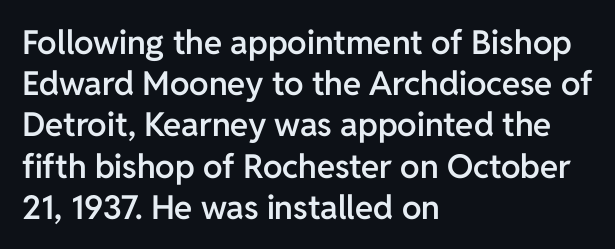
Q: Is the text bold? A: Semi-bold.
Q: Is the text italic (slanted)? A: No, it is upright.
Q: Is the typeface a serif or a sans-serif typeface? A: Sans-serif.
Q: Is the text underlined? A: No.
Q: How is the paragraph aligned? A: Left-aligned.
Q: Is the spacing between letters normal or unusually wide? A: Normal.
Q: Is the spacing between lines tight, normal or loose? A: Normal.
Q: Width (condensed, normal, or wide)? A: Normal.
Q: Stroke contrast? A: Low.
Q: x-height? A: Medium.
Q: Monospaced? A: No.
